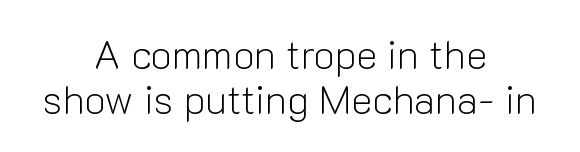
The image shows 40 px light sans-serif type, upright; set centered, tight line spacing (1.12x), normal letter spacing, not underlined; low stroke contrast and a medium x-height.
